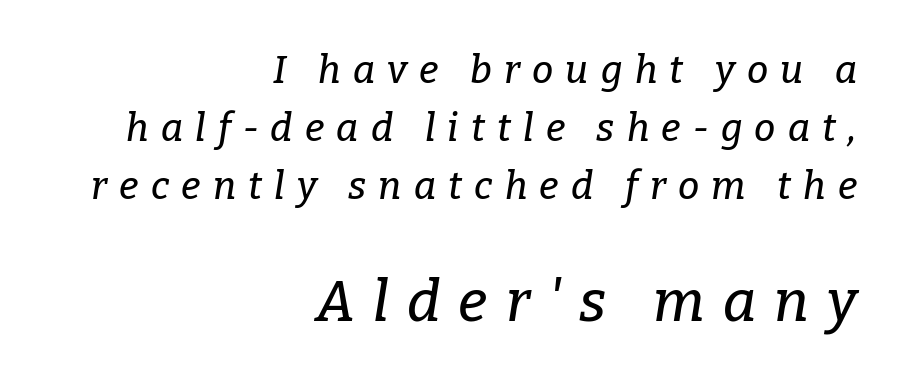
Emphasis-style slanted type is in use. Inter-character spacing is expanded well beyond the font's built-in metrics. Think of a printed novel: that variable character pitch is what you see here. Honestly, the row spacing looks completely unremarkable. The second block has been scaled up relative to the first.
